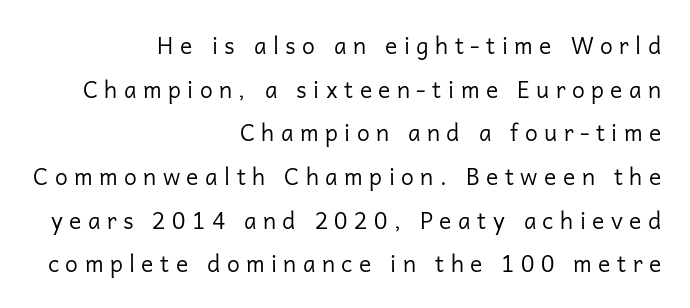
The horizontal fit of the characters is loose and conspicuously gappy. In terms of leading, this rendering errs on the spacious side. Lines of text with bare space underneath. A typesetter would mark this as roman, not italic. No chunkiness to these letters — they're not bold. Line ends are locked; line starts wander.
